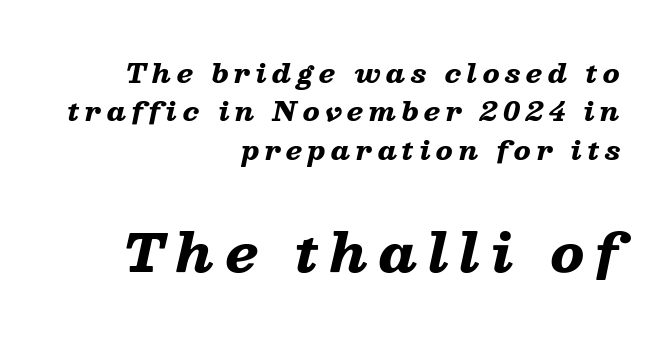
The image shows 52 px heavy, wide type, italic (leaning right); set right-aligned, normal line spacing (1.48x), unusually wide letter spacing (+0.21 em), not underlined; the second (bottom) block is 2.0x larger; low stroke contrast and a medium x-height.
